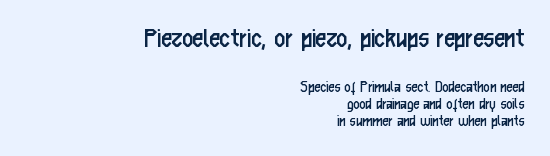
{"serif": "no", "italic": "no", "bold": "no", "weight": "regular", "width": "condensed", "stroke_contrast": "low", "x_height": "medium", "monospaced": "no", "underline": "no", "align": "right", "line_spacing": "tight", "line_spacing_ratio": 1.0, "letter_spacing": "normal", "letter_spacing_em": 0.0, "larger_block": "first", "size_ratio": 1.76, "glyph_px": 30}
